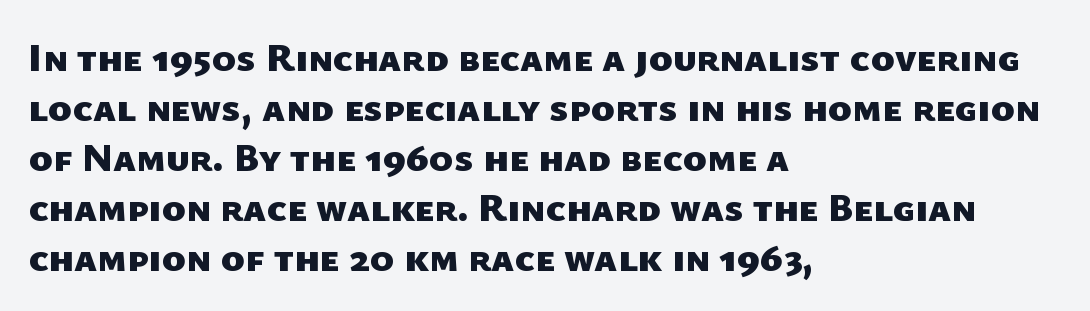
No word sits above an underline. Where is the straight margin? On the left. Is the letter spacing exaggerated? No — it looks like the ordinary default. Compared with an ordinary text face, these strokes are far heavier — a full bold.
